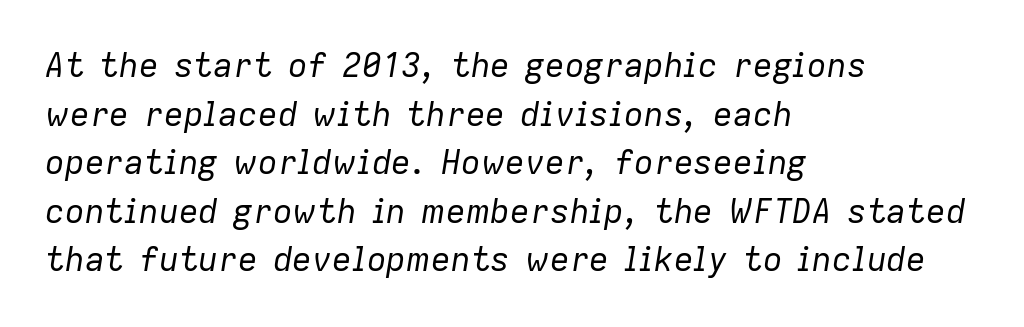
The letters advance in unequal steps, a hallmark of proportional type. Words float on clear page, feet unadorned. Standard letterfit; no display-style spreading of the glyphs. This block has exactly the height ordinary leading produces. The ragged edge is on the right, which tells us the setting is flush left.
